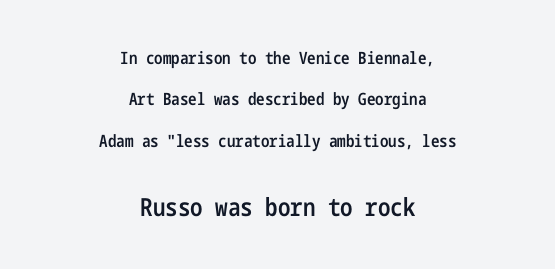
Q: Is the text bold? A: Semi-bold.
Q: Is the text italic (slanted)? A: No, it is upright.
Q: Is the text underlined? A: No.
Q: How is the paragraph aligned? A: Centered.
Q: Is the spacing between letters normal or unusually wide? A: Normal.
Q: Is the spacing between lines tight, normal or loose? A: Loose.
Q: Which block of text is set in a larger size, the first (top) or the second (bottom)? A: The second (bottom) one.
